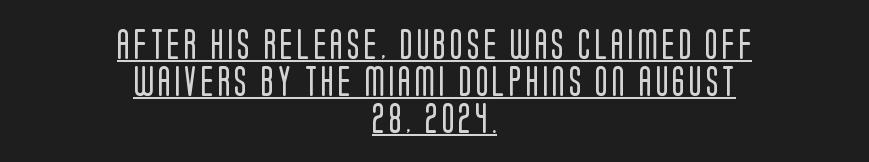
Q: Is the text bold? A: No.
Q: Is the text italic (slanted)? A: No, it is upright.
Q: Is the typeface a serif or a sans-serif typeface? A: Sans-serif.
Q: Is the text underlined? A: Yes.
Q: How is the paragraph aligned? A: Centered.
Q: Width (condensed, normal, or wide)? A: Condensed.
Q: Stroke contrast? A: Low.
Q: x-height? A: Large.
Q: Monospaced? A: No.
